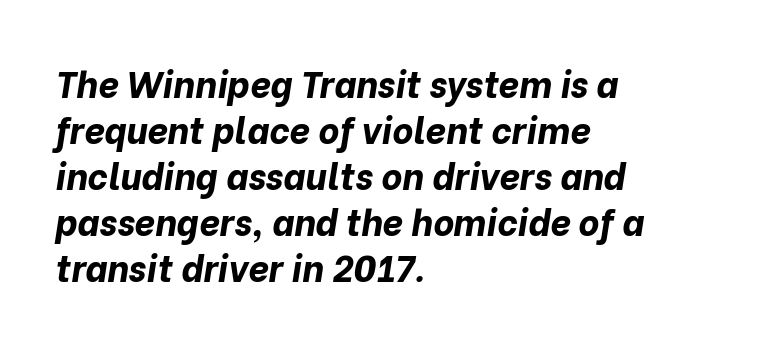
Q: Is the text bold? A: Yes.
Q: Is the text italic (slanted)? A: Yes, it leans right by about 10 degrees.
Q: Is the text underlined? A: No.
Q: How is the paragraph aligned? A: Left-aligned.
Q: Is the spacing between letters normal or unusually wide? A: Normal.
Q: Is the spacing between lines tight, normal or loose? A: Normal.
Q: Width (condensed, normal, or wide)? A: Normal.
Q: Stroke contrast? A: Low.
Q: x-height? A: Medium.
Q: Monospaced? A: No.
